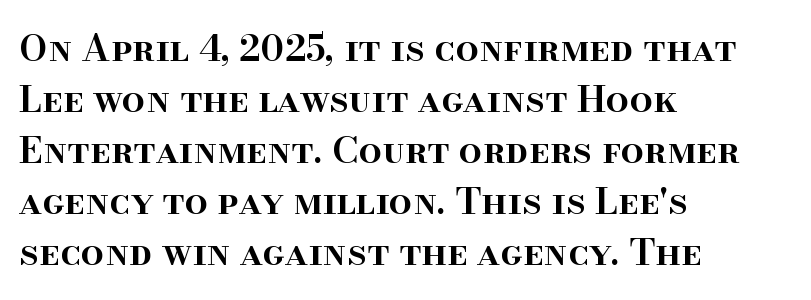
{"serif": "yes", "italic": "no", "bold": "semi", "weight": "semibold", "width": "normal", "stroke_contrast": "high", "x_height": "small", "monospaced": "no", "underline": "no", "align": "left", "line_spacing": "normal", "line_spacing_ratio": 1.38, "letter_spacing": "normal", "letter_spacing_em": 0.0, "glyph_px": 37}
